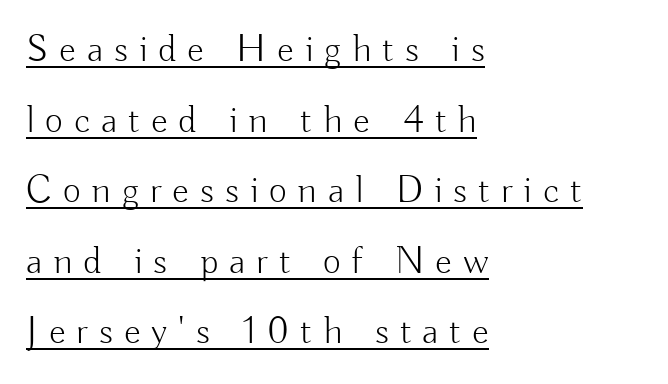
Italic: no, the glyphs are upright roman. Does a line run under the words? Yes, clearly. The rendering anchors every line to the left-hand side. Tracking here is generous; glyphs stand well apart from one another.
